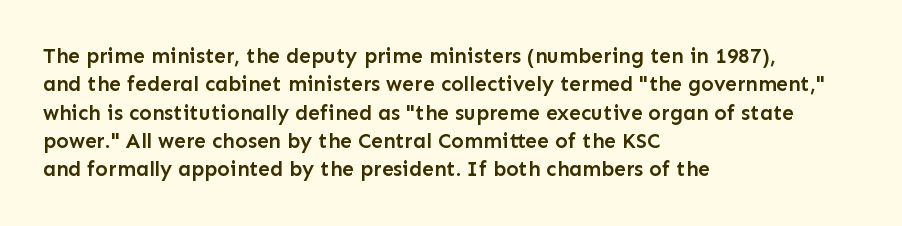
{"italic": "no", "bold": "semi", "underline": "no", "align": "left", "line_spacing": "normal", "line_spacing_ratio": 1.35, "letter_spacing": "normal", "letter_spacing_em": 0.0, "glyph_px": 21}
